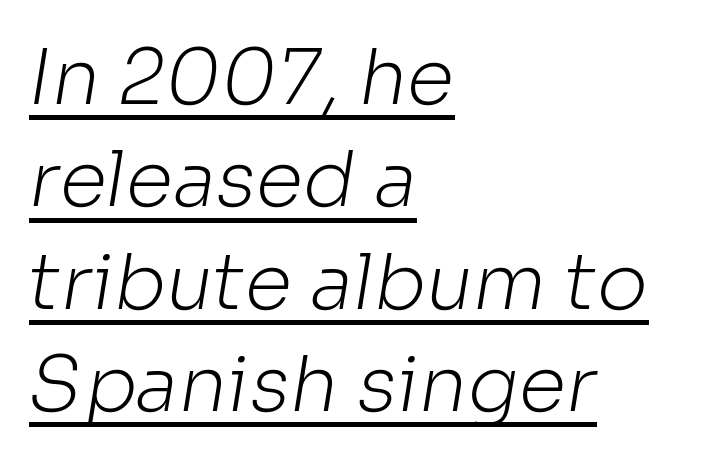
Check where the strokes stop: nothing finishes them off — pure sans. Compared with undecorated copy, this sample adds a rule below the words. Proportional: the letters do not fall into vertical columns. All the whitespace from short lines collects on the right. Baseline-to-baseline distance is the conventional proportion of letter height.
